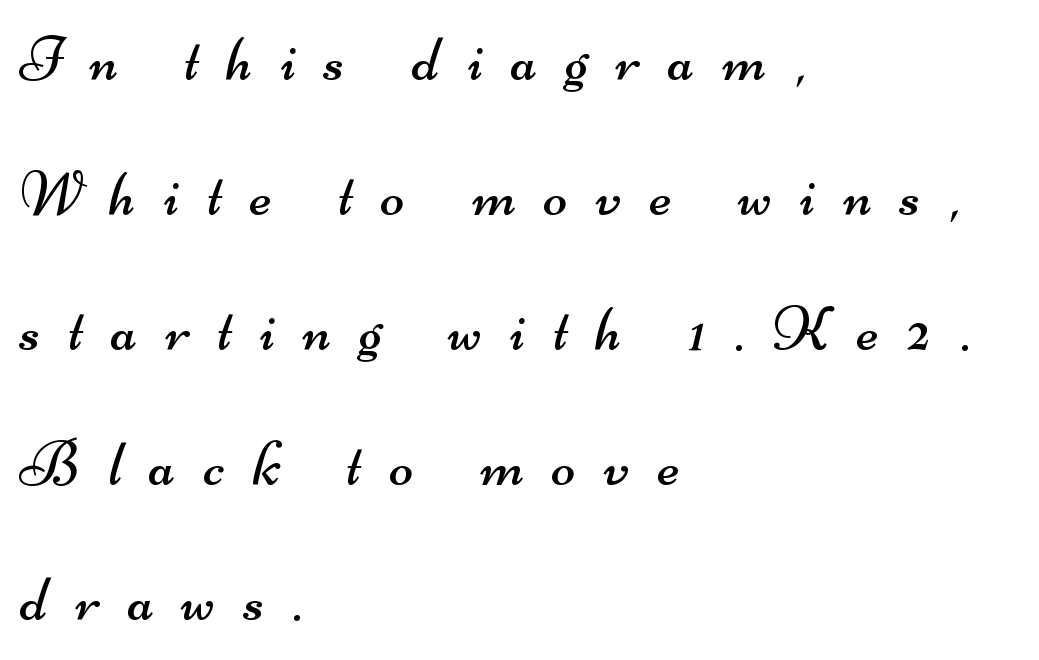
The image shows 64 px regular-weight, wide sans-serif type; set left-aligned, loose line spacing (2.11x), unusually wide letter spacing (+0.44 em), not underlined; medium stroke contrast and a small x-height.
